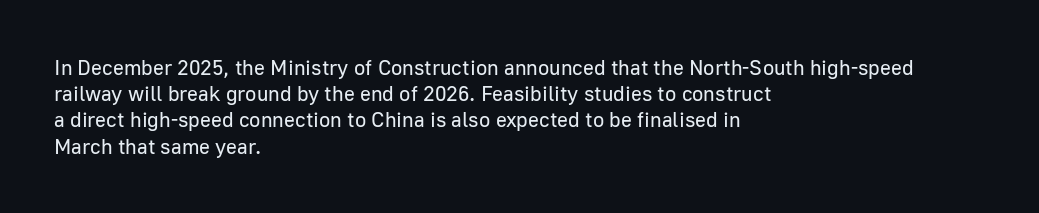
The image shows 21 px text type, upright; set left-aligned, normal line spacing (1.25x), normal letter spacing, not underlined.
